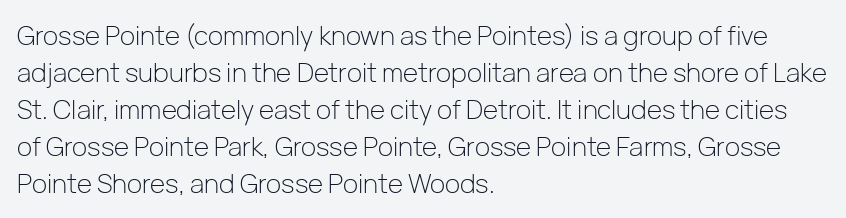
{"italic": "no", "bold": "no", "underline": "no", "align": "left", "line_spacing": "normal", "line_spacing_ratio": 1.42, "letter_spacing": "normal", "letter_spacing_em": 0.0, "glyph_px": 26}
